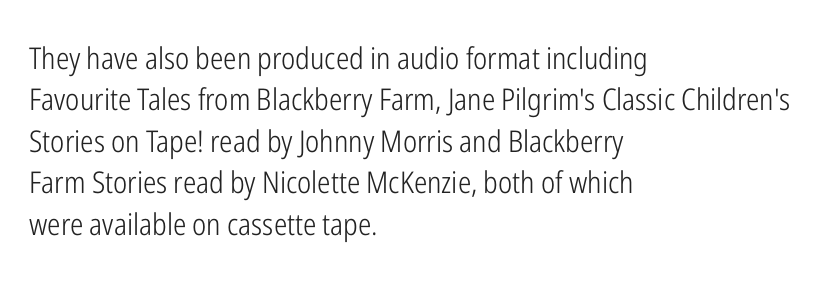
Q: Is the text bold? A: No.
Q: Is the text italic (slanted)? A: No, it is upright.
Q: Is the typeface a serif or a sans-serif typeface? A: Sans-serif.
Q: Is the text underlined? A: No.
Q: How is the paragraph aligned? A: Left-aligned.
Q: Is the spacing between letters normal or unusually wide? A: Normal.
Q: Is the spacing between lines tight, normal or loose? A: Normal.
Q: Width (condensed, normal, or wide)? A: Condensed.
Q: Stroke contrast? A: Low.
Q: x-height? A: Medium.
Q: Monospaced? A: No.
